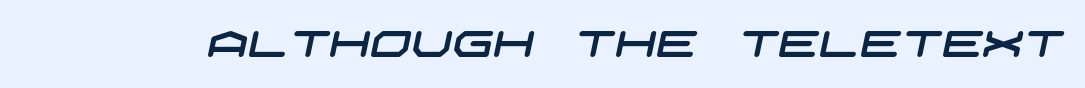
Tracking here is standard; glyphs follow each other at the usual distance. The glyphs in this specimen are sans serif. Check under the words: just untouched page.
